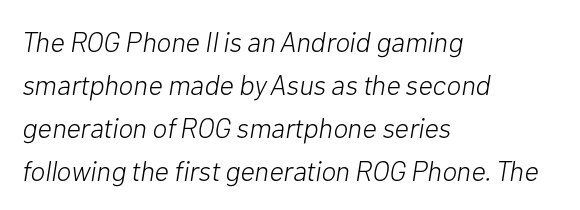
The face used here is proportionally spaced, like ordinary book or web type. The letterforms sit at book weight or below. These lines keep a tight, regular rhythm from letter to letter. This sample uses an oblique cut, with every glyph tilted off the vertical. A bare baseline throughout the passage. The paragraph shown leans on its left margin.
